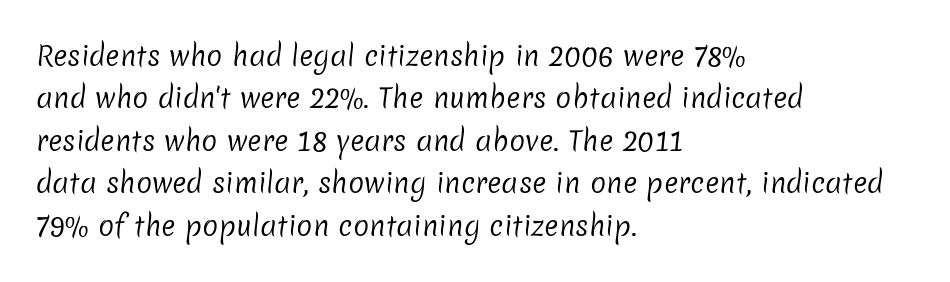
Q: Is the text bold? A: No.
Q: Is the text underlined? A: No.
Q: How is the paragraph aligned? A: Left-aligned.
Q: Is the spacing between letters normal or unusually wide? A: Normal.
Q: Is the spacing between lines tight, normal or loose? A: Normal.
